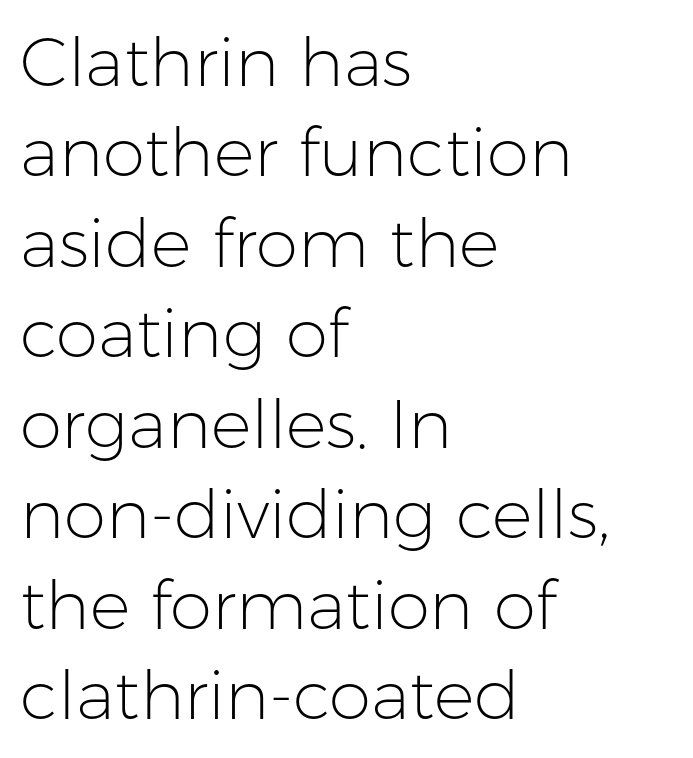
{"serif": "no", "italic": "no", "bold": "no", "weight": "light", "width": "normal", "stroke_contrast": "low", "x_height": "medium", "monospaced": "no", "underline": "no", "align": "left", "line_spacing": "normal", "line_spacing_ratio": 1.33, "letter_spacing": "normal", "letter_spacing_em": 0.0, "glyph_px": 68}
